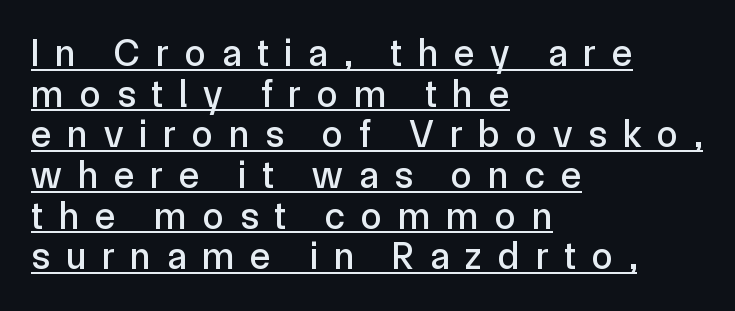
Q: Is the text italic (slanted)? A: No, it is upright.
Q: Is the typeface a serif or a sans-serif typeface? A: Sans-serif.
Q: Is the text underlined? A: Yes.
Q: How is the paragraph aligned? A: Left-aligned.
Q: Is the spacing between letters normal or unusually wide? A: Unusually wide.
Q: Is the spacing between lines tight, normal or loose? A: Tight.
Q: Width (condensed, normal, or wide)? A: Normal.
Q: x-height? A: Medium.
Q: Monospaced? A: No.
